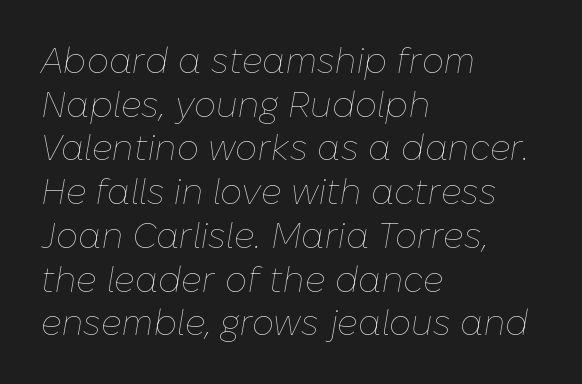
{"italic": "yes", "lean": "right", "slant_degrees": 10, "bold": "no", "weight": "thin", "width": "normal", "stroke_contrast": "low", "x_height": "medium", "monospaced": "no", "underline": "no", "align": "left", "line_spacing": "normal", "line_spacing_ratio": 1.25, "letter_spacing": "normal", "letter_spacing_em": 0.0, "glyph_px": 35}
